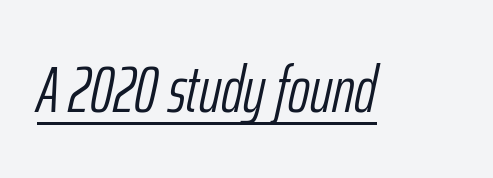
The image shows 66 px light, condensed type, italic (leaning right); set normal letter spacing, underlined; low stroke contrast and a medium x-height.
